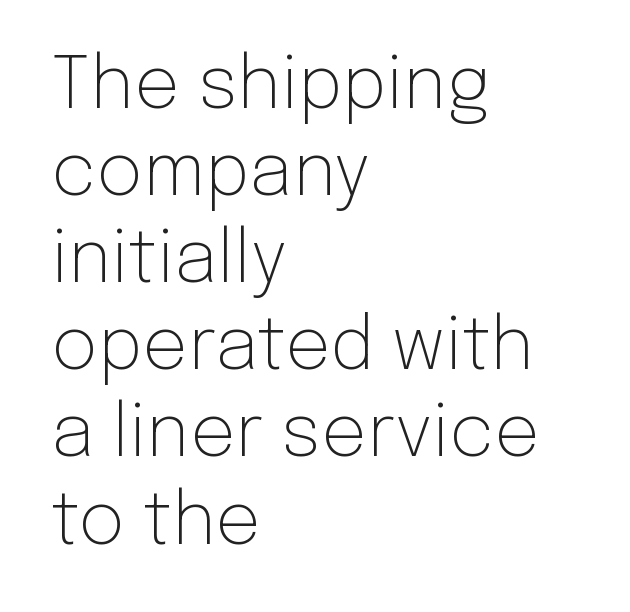
The image shows 72 px light sans-serif type, upright; set left-aligned, line spacing 1.21x, normal letter spacing, not underlined; low stroke contrast and a medium x-height.
